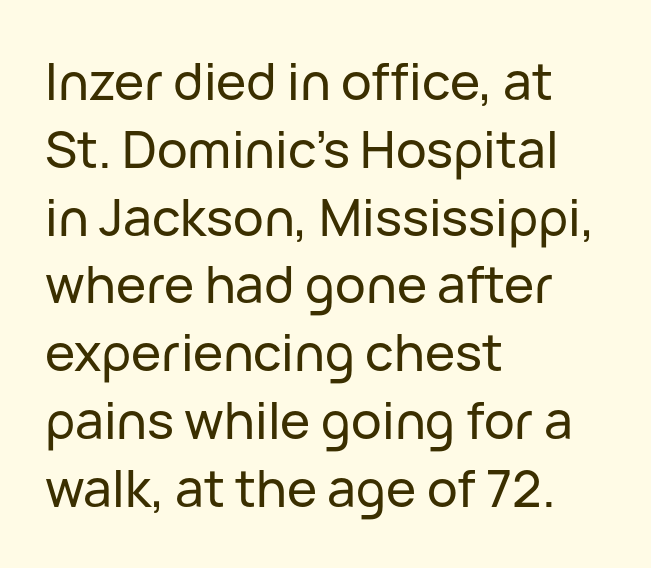
{"serif": "no", "italic": "no", "width": "normal", "stroke_contrast": "low", "x_height": "medium", "monospaced": "no", "underline": "no", "align": "left", "line_spacing": "normal", "line_spacing_ratio": 1.33, "letter_spacing": "normal", "letter_spacing_em": 0.0, "glyph_px": 51}
